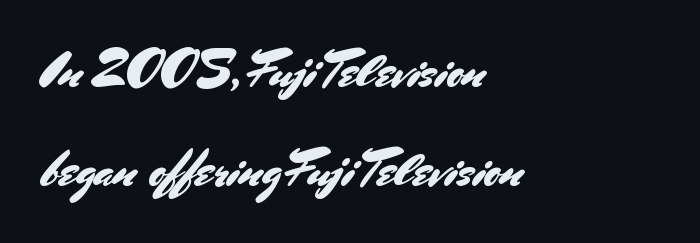
Proportional: the letters do not fall into vertical columns. The zone under the glyphs is completely vacant. This rendering leaves character spacing at its baseline value. Serif or sans? Sans — the stroke terminals are bare. The leading is generous, giving the passage an open texture.
